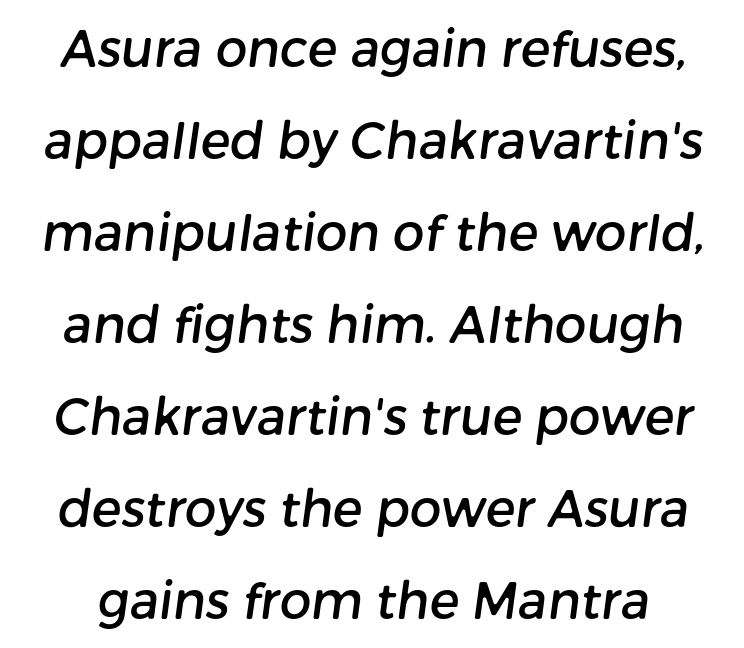
Q: Is the typeface a serif or a sans-serif typeface? A: Sans-serif.
Q: Is the text underlined? A: No.
Q: Is the spacing between letters normal or unusually wide? A: Normal.
Q: Width (condensed, normal, or wide)? A: Normal.
Q: Stroke contrast? A: Low.
Q: x-height? A: Medium.
Q: Monospaced? A: No.
